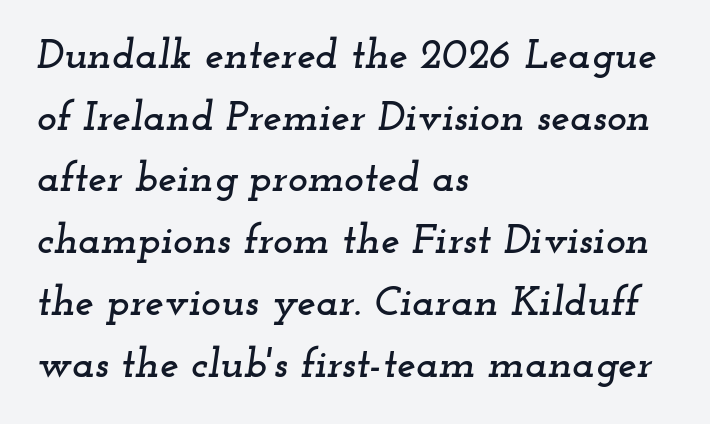
There's an unmistakable incline to the writing here. Each new line begins a customary step beneath the previous one. Letterform terminals end in serifs throughout the passage. Here the glyphs are tracked normally, forming tight word shapes. Note the varied advance widths — an 'i' is clearly narrower than an 'm'.
